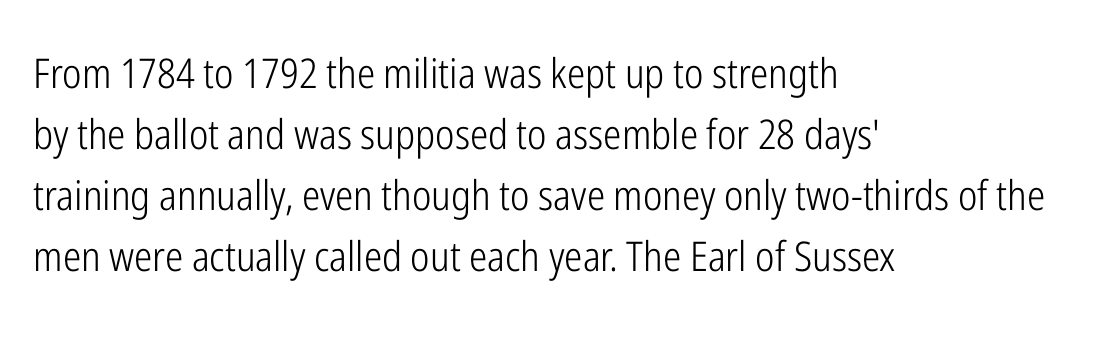
Leading: standard. Stroke terminals: plain, sans-serif. Designer's note — italics off, roman on. Honestly, the letter spacing is just normal — you wouldn't notice it. The letterforms sit at book weight or below.
